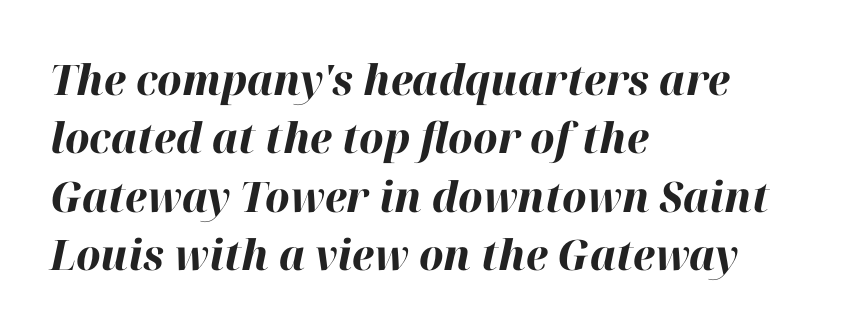
The image shows 42 px bold type, italic (leaning right); set left-aligned, normal line spacing (1.39x), normal letter spacing, not underlined; high stroke contrast and a medium x-height.
